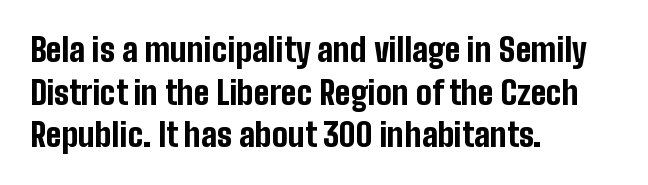
Proportional: the letters do not fall into vertical columns. Emphasis by weight is at full strength: bold. Leading matches the norm, producing a regular column. The letters carry no serifs — their stems end cleanly without finishing strokes. Alignment: flush left. Upright lettering throughout.
